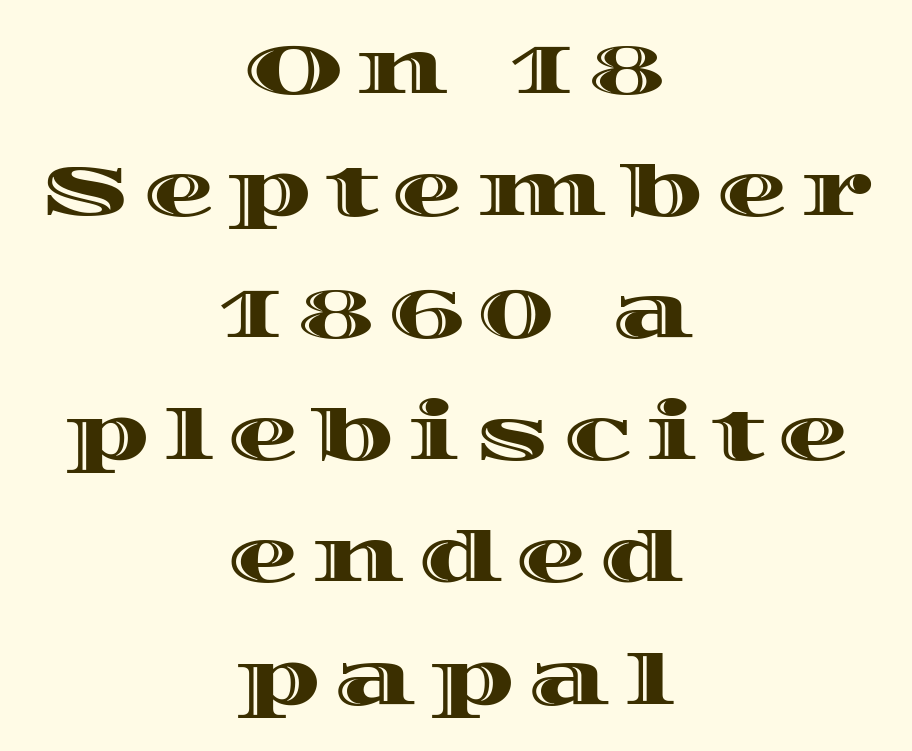
Q: Is the text italic (slanted)? A: No, it is upright.
Q: Is the text underlined? A: No.
Q: How is the paragraph aligned? A: Centered.
Q: Width (condensed, normal, or wide)? A: Wide.
Q: x-height? A: Large.
Q: Monospaced? A: No.
